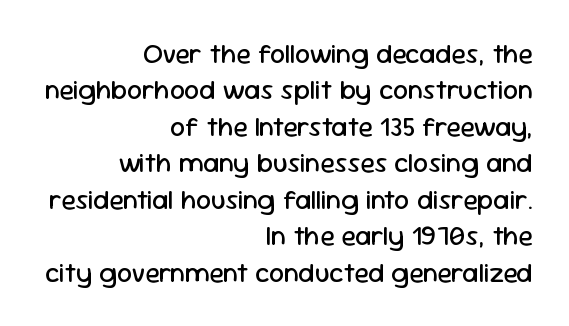
These lines sit exactly where default settings would place them. The letterforms sit at book weight or below. Posture: straight, roman, zero tilt. The paragraph shown leans on its right margin.
